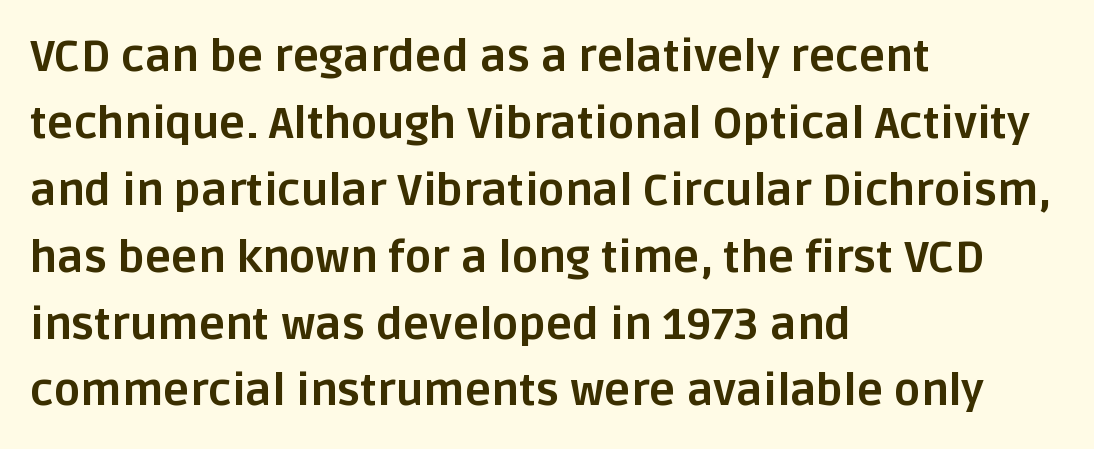
Q: Is the text bold? A: Yes.
Q: Is the text italic (slanted)? A: No, it is upright.
Q: Is the typeface a serif or a sans-serif typeface? A: Sans-serif.
Q: Is the text underlined? A: No.
Q: How is the paragraph aligned? A: Left-aligned.
Q: Is the spacing between letters normal or unusually wide? A: Normal.
Q: Is the spacing between lines tight, normal or loose? A: Normal.
Q: Width (condensed, normal, or wide)? A: Normal.
Q: Stroke contrast? A: Low.
Q: x-height? A: Large.
Q: Monospaced? A: No.
